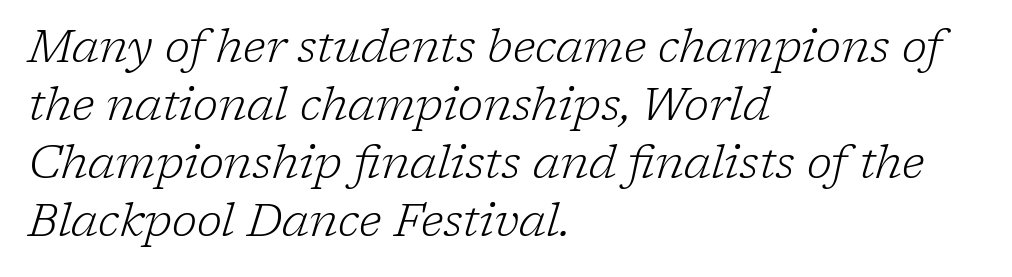
{"serif": "yes", "italic": "yes", "lean": "right", "slant_degrees": 17, "bold": "no", "weight": "light", "width": "normal", "stroke_contrast": "low", "x_height": "medium", "monospaced": "no", "underline": "no", "align": "left", "line_spacing": "normal", "line_spacing_ratio": 1.26, "letter_spacing": "normal", "letter_spacing_em": 0.0, "glyph_px": 46}
